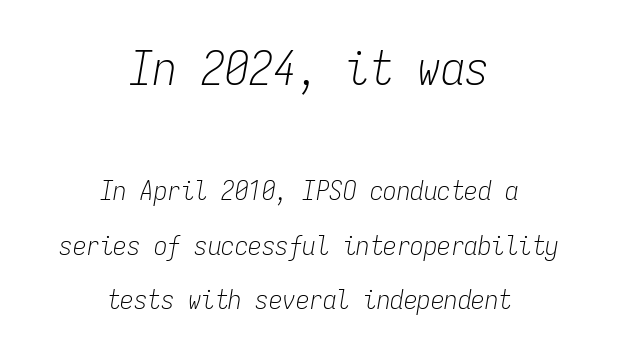
The image shows 48 px light, condensed type, italic (leaning right), monospaced; set centered, loose line spacing (2.02x), normal letter spacing, not underlined; the first (top) block is 1.78x larger; low stroke contrast and a medium x-height.
